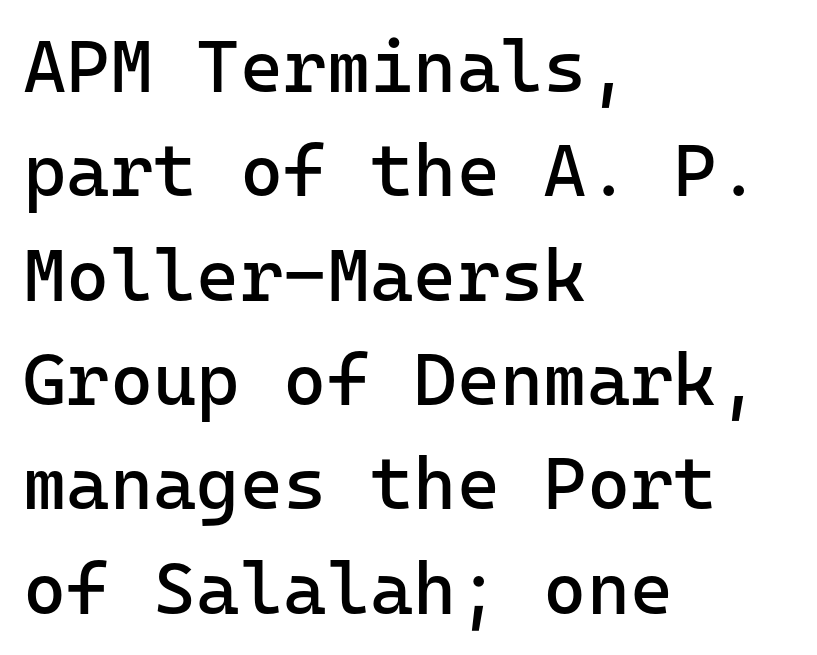
The image shows 74 px regular-weight sans-serif type, upright, monospaced; set left-aligned, normal line spacing (1.41x), normal letter spacing, not underlined; low stroke contrast and a medium x-height.
